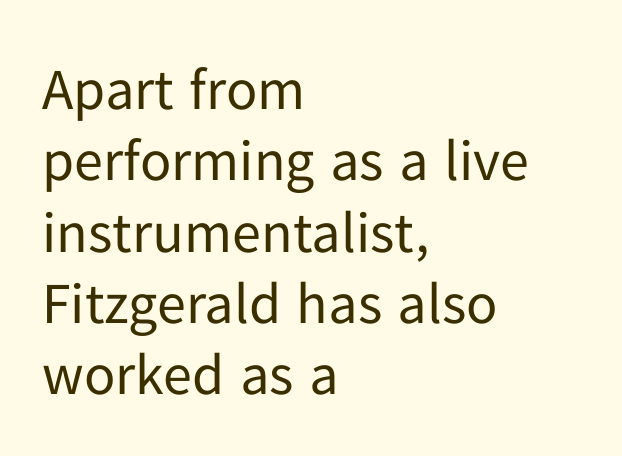
{"serif": "no", "italic": "no", "bold": "no", "weight": "regular", "width": "normal", "stroke_contrast": "low", "x_height": "medium", "monospaced": "no", "underline": "no", "align": "left", "line_spacing_ratio": 1.23, "letter_spacing": "normal", "letter_spacing_em": 0.0, "glyph_px": 58}
